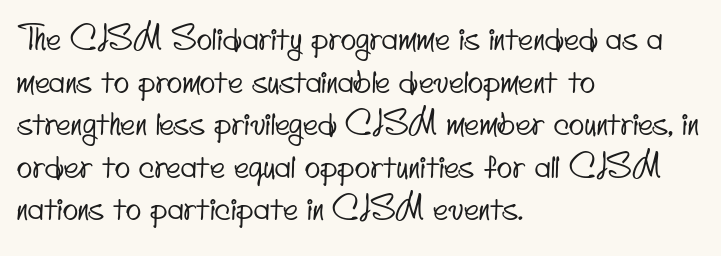
The image shows 32 px condensed sans-serif type; set left-aligned, normal line spacing (1.33x), normal letter spacing, not underlined; low stroke contrast and a small x-height.
